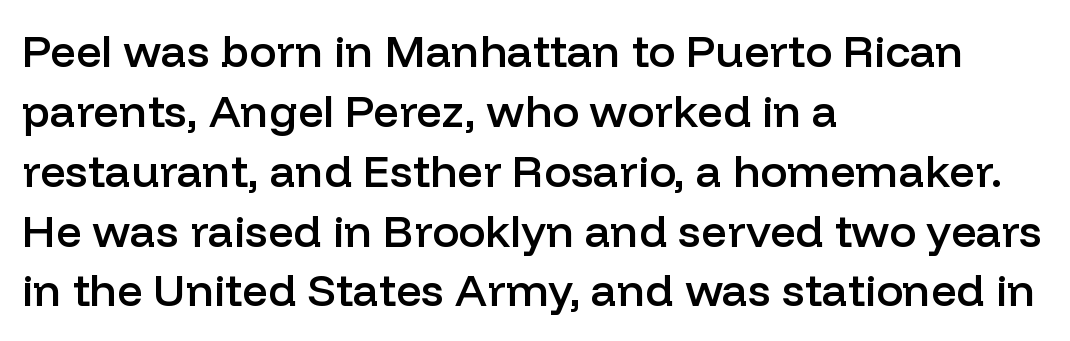
The image shows 45 px semibold sans-serif type, upright; set left-aligned, normal line spacing (1.33x), normal letter spacing, not underlined; low stroke contrast and a medium x-height.
